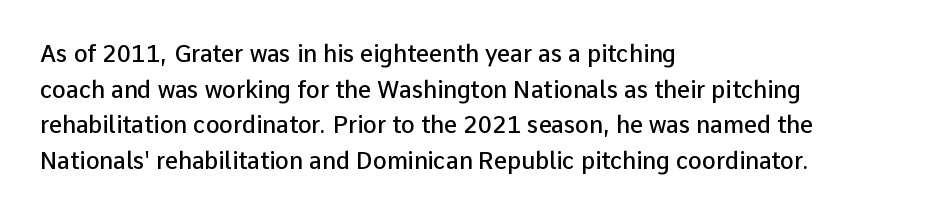
Q: Is the text bold? A: Semi-bold.
Q: Is the text italic (slanted)? A: No, it is upright.
Q: Is the text underlined? A: No.
Q: How is the paragraph aligned? A: Left-aligned.
Q: Is the spacing between letters normal or unusually wide? A: Normal.
Q: Is the spacing between lines tight, normal or loose? A: Normal.
